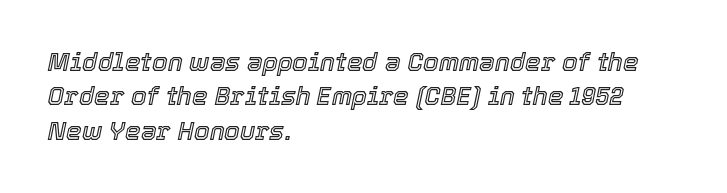
Q: Is the text italic (slanted)? A: Yes, it leans right by about 12 degrees.
Q: Is the text underlined? A: No.
Q: How is the paragraph aligned? A: Left-aligned.
Q: Is the spacing between letters normal or unusually wide? A: Normal.
Q: Is the spacing between lines tight, normal or loose? A: Normal.
